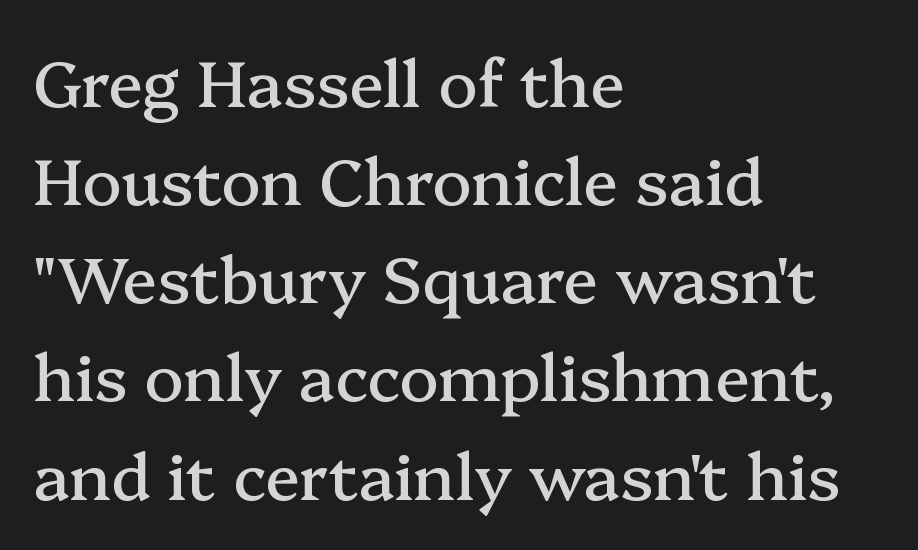
The image shows 65 px serif type, upright; set left-aligned, normal line spacing (1.51x), normal letter spacing, not underlined; medium stroke contrast and a medium x-height.
